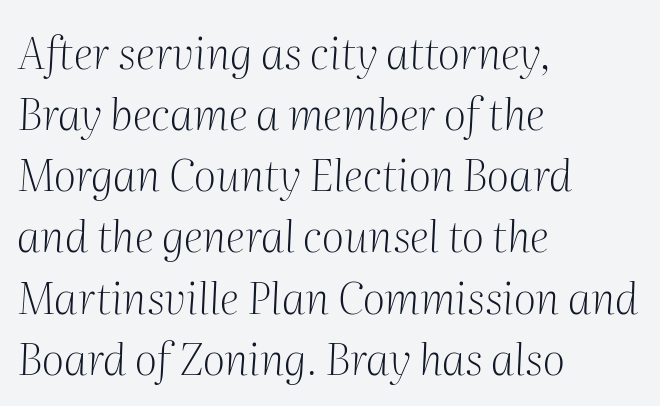
The image shows 44 px light serif type, italic (leaning right); set left-aligned, normal line spacing (1.39x), normal letter spacing, not underlined; medium stroke contrast and a medium x-height.
